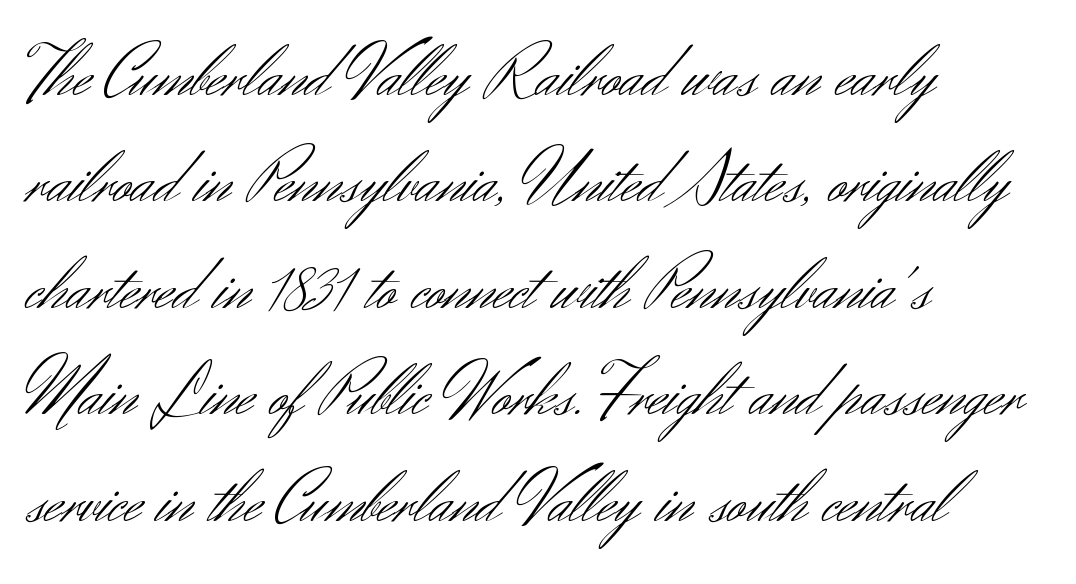
This sample keeps an unexceptional amount of space between lines. Type without underlining. Type style note: lacks serifs. Reading down the block, your eye returns to a fixed left position each line. A typesetter would call this zero additional tracking.
